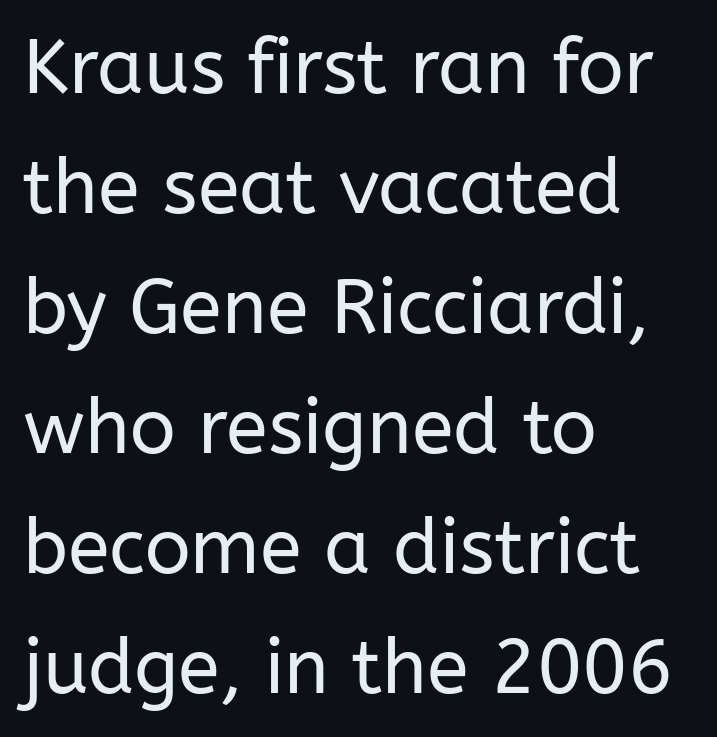
{"serif": "no", "italic": "no", "bold": "no", "weight": "regular", "width": "normal", "stroke_contrast": "low", "x_height": "medium", "monospaced": "no", "underline": "no", "align": "left", "line_spacing": "normal", "line_spacing_ratio": 1.58, "letter_spacing": "normal", "letter_spacing_em": 0.0, "glyph_px": 76}
